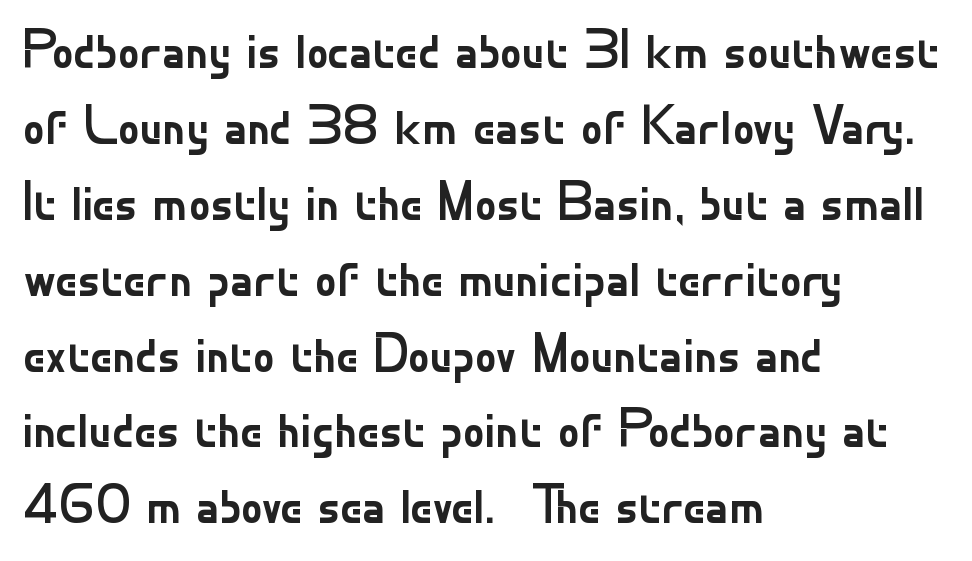
Check under the words: just untouched page. Alignment: flush left. Characters remain perfectly vertical along every line. Here the designer chose a conventional face with non-uniform glyph widths. The font sits on the lighter half of the weight spectrum, regular included.
